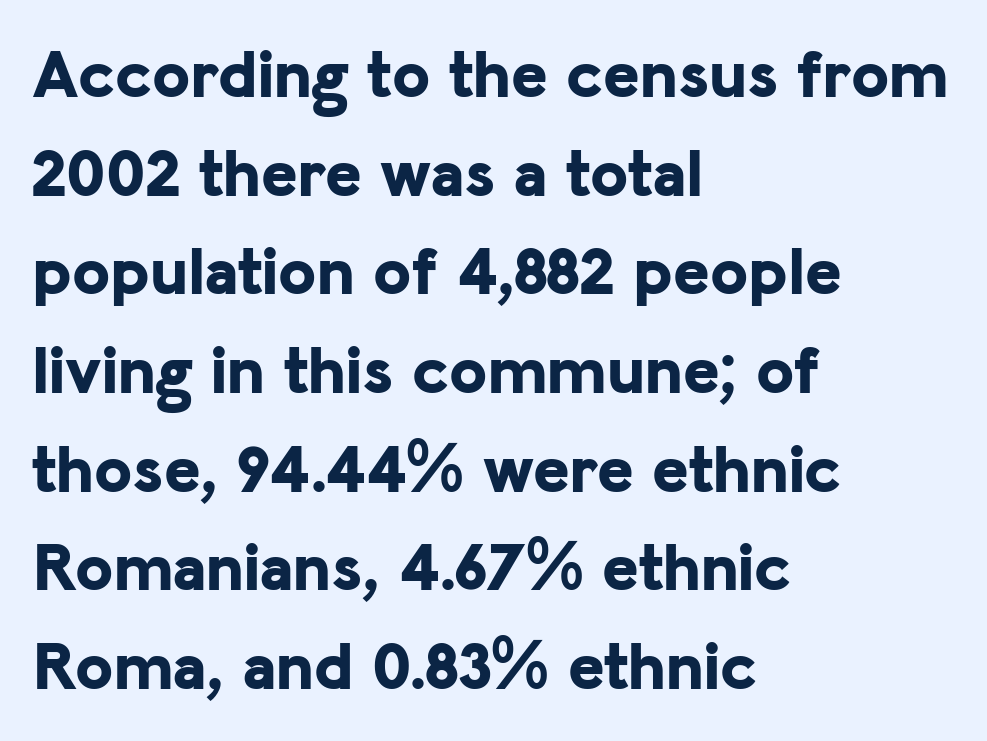
Q: Is the text bold? A: Yes.
Q: Is the text italic (slanted)? A: No, it is upright.
Q: Is the typeface a serif or a sans-serif typeface? A: Sans-serif.
Q: Is the text underlined? A: No.
Q: How is the paragraph aligned? A: Left-aligned.
Q: Is the spacing between letters normal or unusually wide? A: Normal.
Q: Is the spacing between lines tight, normal or loose? A: Normal.
Q: Width (condensed, normal, or wide)? A: Normal.
Q: Stroke contrast? A: Low.
Q: x-height? A: Medium.
Q: Monospaced? A: No.
